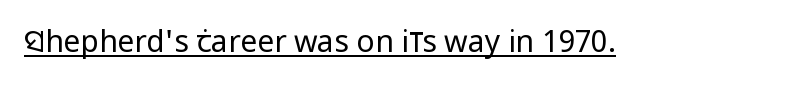
{"serif": "no", "italic": "no", "bold": "no", "weight": "regular", "width": "condensed", "stroke_contrast": "low", "x_height": "large", "monospaced": "no", "underline": "yes", "letter_spacing": "normal", "letter_spacing_em": 0.0, "glyph_px": 30}
